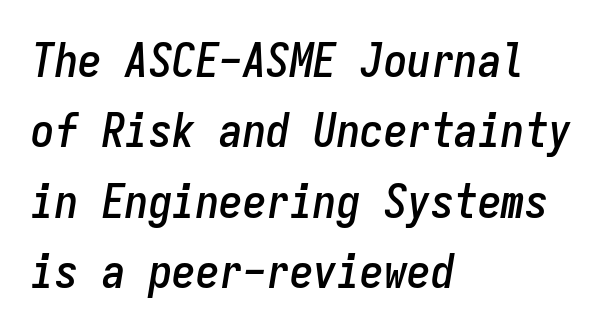
Q: Is the text italic (slanted)? A: Yes, it leans right by about 9 degrees.
Q: Is the text underlined? A: No.
Q: How is the paragraph aligned? A: Left-aligned.
Q: Is the spacing between letters normal or unusually wide? A: Normal.
Q: Is the spacing between lines tight, normal or loose? A: Normal.
Q: Width (condensed, normal, or wide)? A: Condensed.
Q: Stroke contrast? A: Low.
Q: x-height? A: Medium.
Q: Monospaced? A: Yes.
